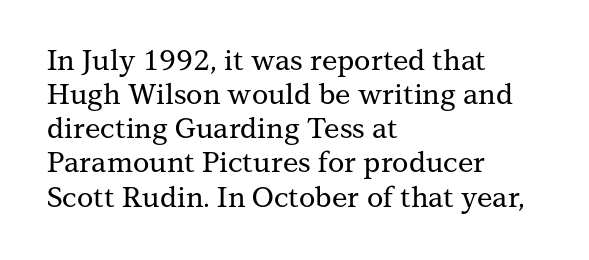
Teacher's note: observe the even left margin — that is flush-left alignment. The rendering uses natural spacing where letterforms have individual widths. Look at the bottom of the vertical strokes: they flare into serifs here. Type without underlining. Does extra space separate the letters? No, they use regular spacing.
